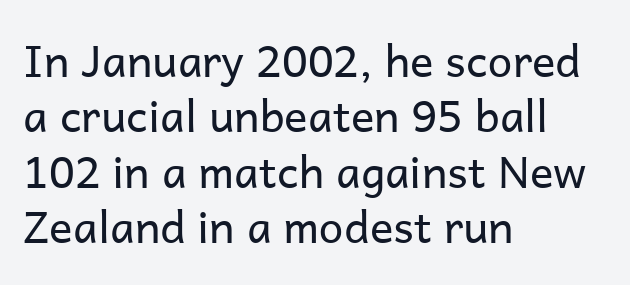
{"serif": "no", "italic": "no", "bold": "no", "weight": "regular", "width": "normal", "stroke_contrast": "low", "x_height": "medium", "monospaced": "no", "underline": "no", "align": "left", "line_spacing": "normal", "line_spacing_ratio": 1.26, "letter_spacing": "normal", "letter_spacing_em": 0.0, "glyph_px": 44}
